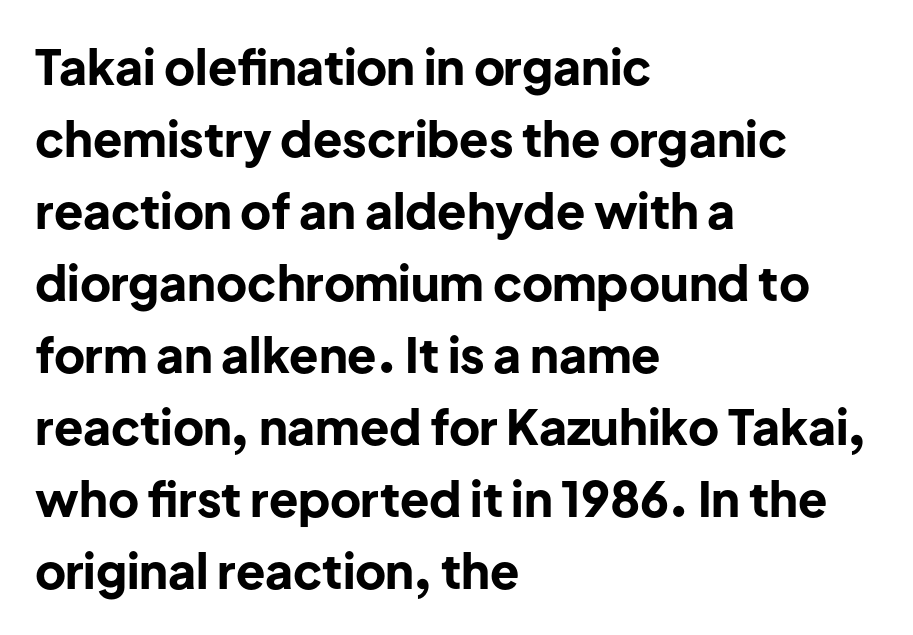
The image shows 48 px bold sans-serif type, upright; set left-aligned, normal line spacing (1.5x), normal letter spacing, not underlined; low stroke contrast and a medium x-height.
